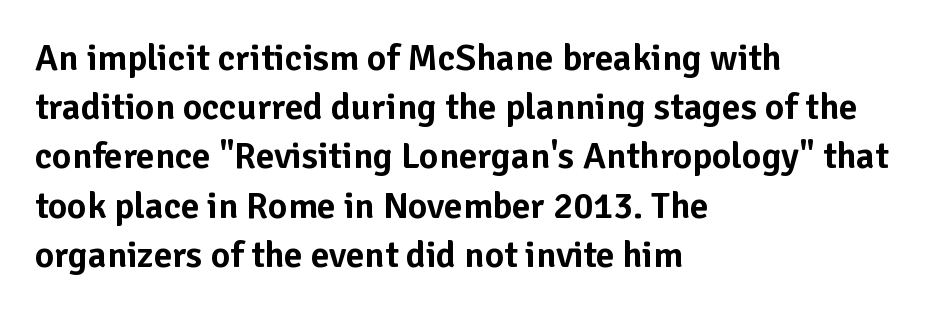
The image shows 37 px sans-serif type, upright; set left-aligned, normal line spacing (1.33x), normal letter spacing, not underlined; low stroke contrast and a medium x-height.
